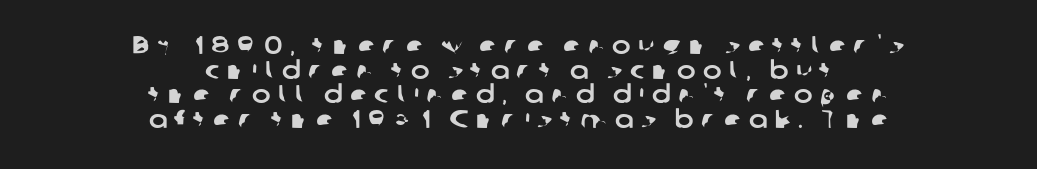
The lines are quadded center. In terms of letterspacing, this is a distinctly airy, spread setting. Whoever set this chose condensed vertical rhythm over breathing room. A bare baseline throughout the passage.
